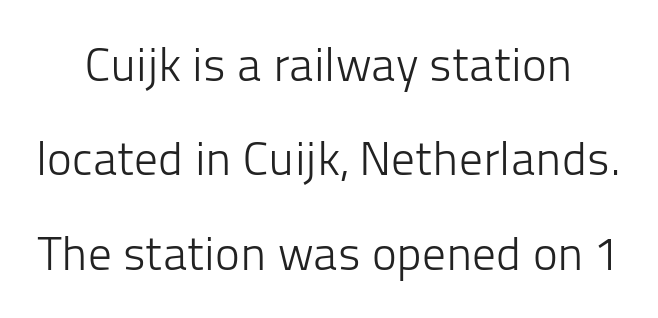
{"serif": "no", "italic": "no", "bold": "no", "weight": "light", "width": "normal", "stroke_contrast": "low", "x_height": "medium", "monospaced": "no", "underline": "no", "line_spacing": "loose", "line_spacing_ratio": 2.01, "letter_spacing": "normal", "letter_spacing_em": 0.0, "glyph_px": 47}
